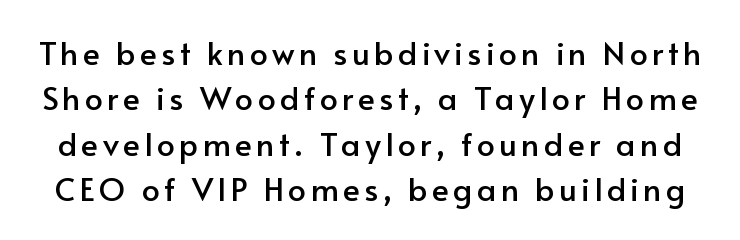
Q: Is the text italic (slanted)? A: No, it is upright.
Q: Is the typeface a serif or a sans-serif typeface? A: Sans-serif.
Q: Is the text underlined? A: No.
Q: Is the spacing between lines tight, normal or loose? A: Normal.
Q: Width (condensed, normal, or wide)? A: Normal.
Q: Stroke contrast? A: Low.
Q: x-height? A: Small.
Q: Monospaced? A: No.
